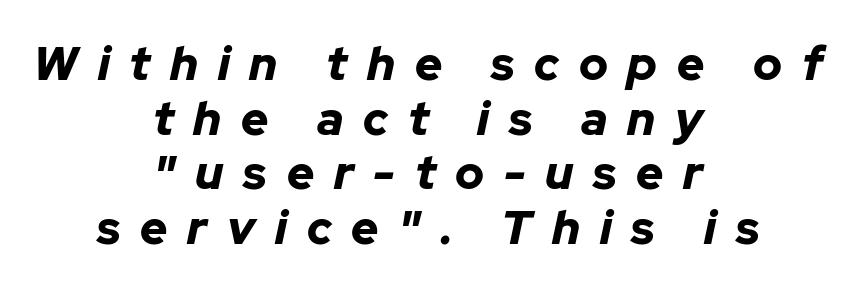
The tracking reads as deliberately expanded to a designer's eye. The typography opts for an oblique posture over an upright one. The rendering positions every line midway between the sides. The characters look thick and weighty, a clear bold. The rendering uses natural spacing where letterforms have individual widths. Words float on clear page, feet unadorned.
